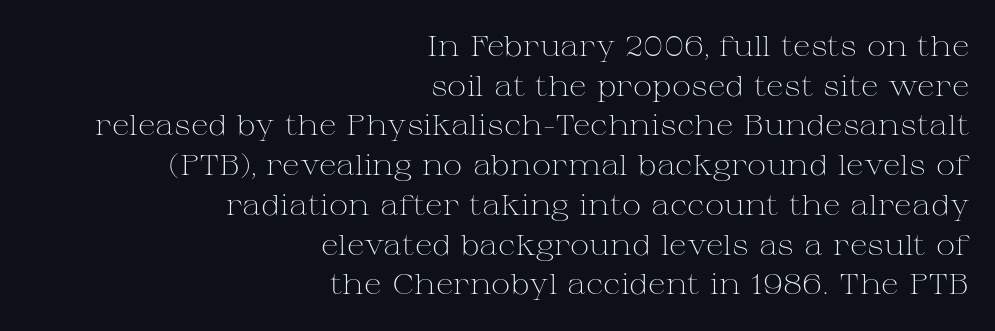
Q: Is the text bold? A: No.
Q: Is the text italic (slanted)? A: No, it is upright.
Q: Is the typeface a serif or a sans-serif typeface? A: Serif.
Q: Is the text underlined? A: No.
Q: How is the paragraph aligned? A: Right-aligned.
Q: Is the spacing between letters normal or unusually wide? A: Normal.
Q: Is the spacing between lines tight, normal or loose? A: Normal.
Q: Width (condensed, normal, or wide)? A: Wide.
Q: Stroke contrast? A: Medium.
Q: x-height? A: Medium.
Q: Monospaced? A: No.
